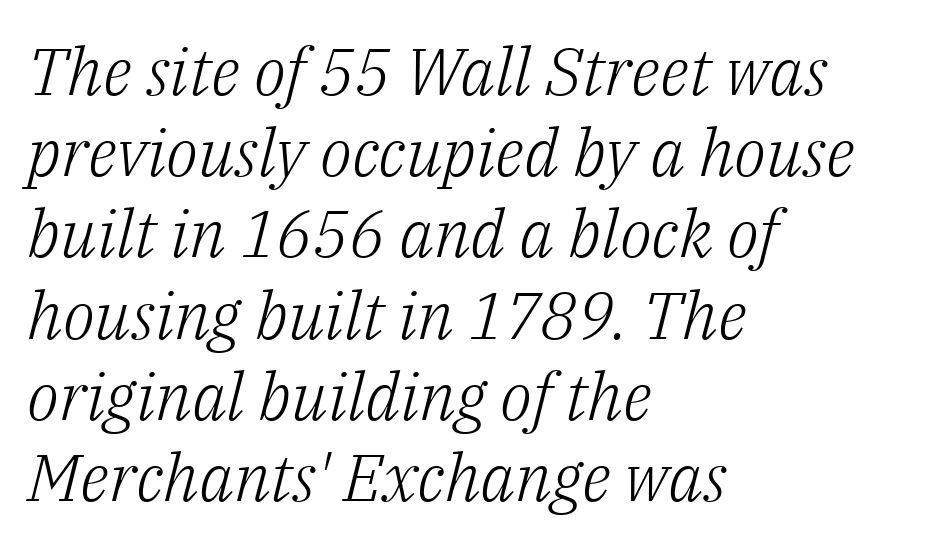
Q: Is the text bold? A: No.
Q: Is the text italic (slanted)? A: Yes, it leans right by about 14 degrees.
Q: Is the typeface a serif or a sans-serif typeface? A: Serif.
Q: Is the text underlined? A: No.
Q: How is the paragraph aligned? A: Left-aligned.
Q: Is the spacing between letters normal or unusually wide? A: Normal.
Q: Width (condensed, normal, or wide)? A: Normal.
Q: Stroke contrast? A: Low.
Q: x-height? A: Medium.
Q: Monospaced? A: No.
